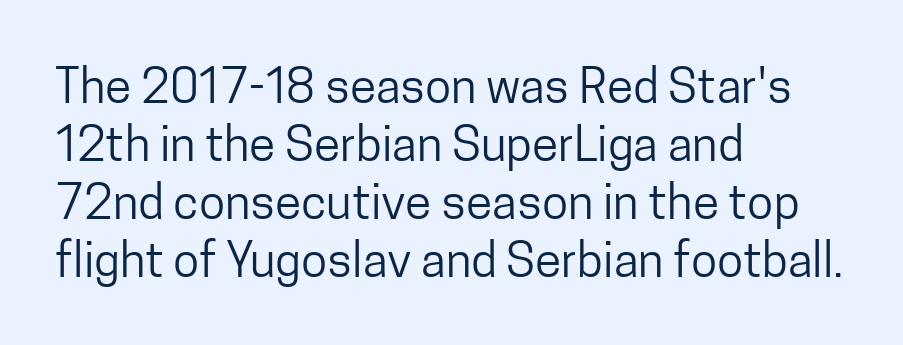
{"serif": "no", "italic": "no", "bold": "no", "weight": "regular", "width": "condensed", "stroke_contrast": "low", "x_height": "medium", "monospaced": "no", "underline": "no", "align": "left", "line_spacing_ratio": 1.21, "letter_spacing": "normal", "letter_spacing_em": 0.0, "glyph_px": 48}
